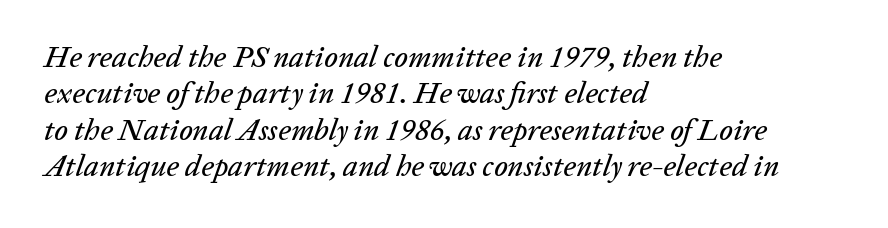
{"italic": "yes", "lean": "right", "slant_degrees": 20, "width": "normal", "stroke_contrast": "low", "x_height": "medium", "monospaced": "no", "underline": "no", "align": "left", "line_spacing_ratio": 1.21, "letter_spacing": "normal", "letter_spacing_em": 0.0, "glyph_px": 30}
